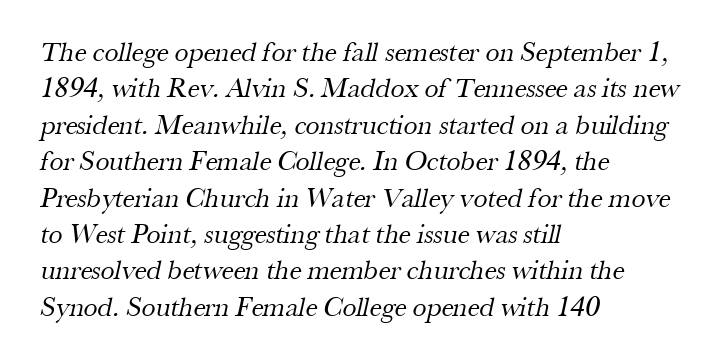
Regarding leading, the lines here are spaced in the standard way. No extra tracking has been applied to these lines. What kind of face is this? One with serifs. The foot of each line stays bare and open. Horizontally, the lines are justified to the leading edge only.
